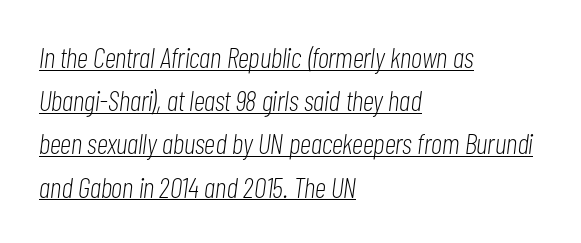
The image shows 29 px light, condensed type, italic (leaning right); set left-aligned, normal line spacing (1.49x), normal letter spacing, underlined; low stroke contrast and a medium x-height.
